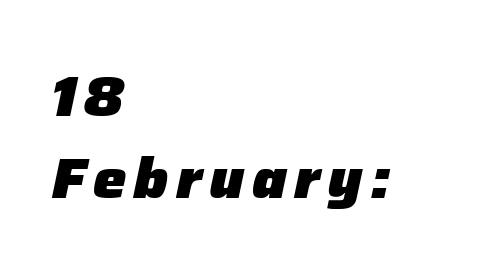
Is there much room between lines? A standard amount, neither cramped nor airy. This rendering features lettering with no underline. Horizontal alignment here is leftward, the default for most running prose. Designer's note — italics engaged. Does the weight exceed regular? Yes, all the way to bold. Here the designer chose a conventional face with non-uniform glyph widths.
